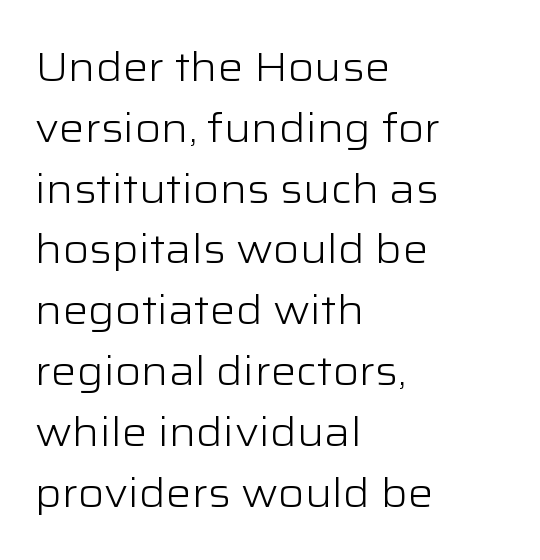
To sum up the face: it is a sans, with no serifs. The setting favours the left margin, as ordinary paragraphs usually do. Is the stroke heavy? The answer is a plain regular-or-lighter. The block of text has a typical density, with ordinary space between rows.
